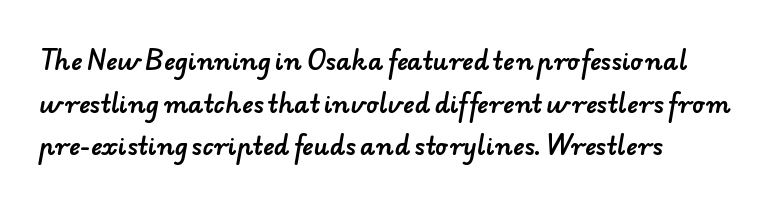
Honestly, the letter spacing is just normal — you wouldn't notice it. Horizontal alignment here is leftward, the default for most running prose. Letters rest on an invisible, unmarked baseline.
